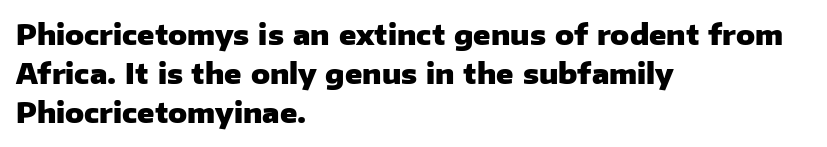
{"serif": "no", "italic": "no", "bold": "yes", "weight": "heavy", "width": "normal", "stroke_contrast": "low", "x_height": "medium", "monospaced": "no", "underline": "no", "align": "left", "line_spacing": "normal", "line_spacing_ratio": 1.4, "letter_spacing": "normal", "letter_spacing_em": 0.0, "glyph_px": 28}
